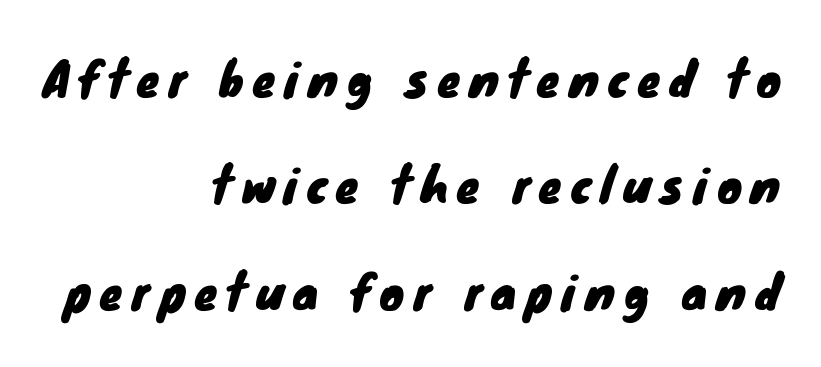
Q: Is the typeface a serif or a sans-serif typeface? A: Sans-serif.
Q: Is the text underlined? A: No.
Q: How is the paragraph aligned? A: Right-aligned.
Q: Is the spacing between letters normal or unusually wide? A: Unusually wide.
Q: Is the spacing between lines tight, normal or loose? A: Loose.
Q: Width (condensed, normal, or wide)? A: Normal.
Q: Stroke contrast? A: Low.
Q: x-height? A: Small.
Q: Monospaced? A: No.
